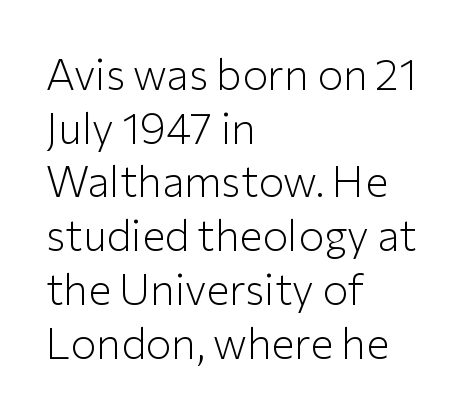
Q: Is the text bold? A: No.
Q: Is the text italic (slanted)? A: No, it is upright.
Q: Is the typeface a serif or a sans-serif typeface? A: Sans-serif.
Q: Is the text underlined? A: No.
Q: How is the paragraph aligned? A: Left-aligned.
Q: Is the spacing between letters normal or unusually wide? A: Normal.
Q: Is the spacing between lines tight, normal or loose? A: Normal.
Q: Width (condensed, normal, or wide)? A: Normal.
Q: Stroke contrast? A: Low.
Q: x-height? A: Medium.
Q: Monospaced? A: No.
